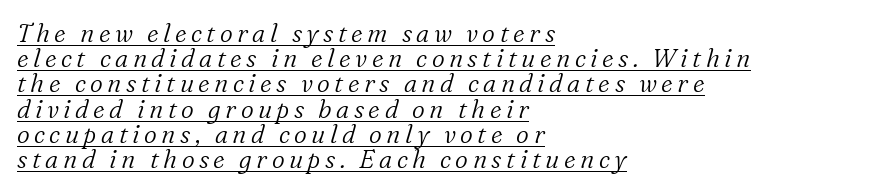
Q: Is the text bold? A: No.
Q: Is the text italic (slanted)? A: Yes, it leans right by about 16 degrees.
Q: Is the text underlined? A: Yes.
Q: How is the paragraph aligned? A: Left-aligned.
Q: Is the spacing between lines tight, normal or loose? A: Tight.
